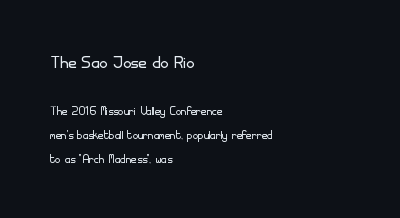
{"italic": "no", "bold": "no", "underline": "no", "align": "left", "line_spacing": "normal", "line_spacing_ratio": 1.61, "letter_spacing": "normal", "letter_spacing_em": 0.0, "larger_block": "first", "size_ratio": 1.47, "glyph_px": 22}
